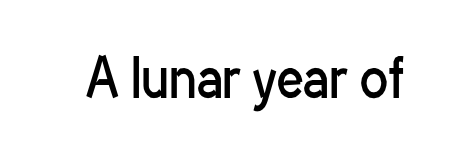
The image shows 52 px regular-weight, condensed sans-serif type, upright; set normal letter spacing, not underlined; low stroke contrast and a medium x-height.
